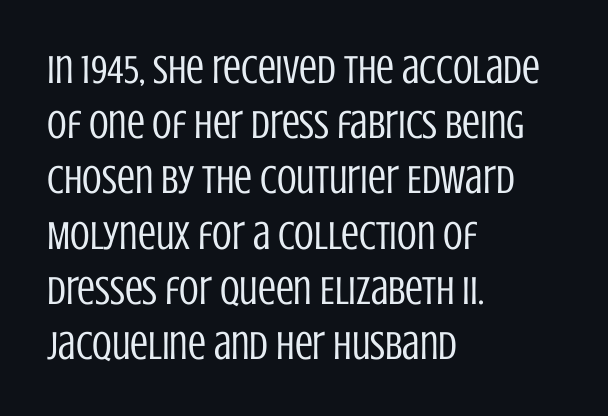
Q: Is the text bold? A: No.
Q: Is the text italic (slanted)? A: No, it is upright.
Q: Is the typeface a serif or a sans-serif typeface? A: Sans-serif.
Q: Is the text underlined? A: No.
Q: How is the paragraph aligned? A: Left-aligned.
Q: Is the spacing between letters normal or unusually wide? A: Normal.
Q: Is the spacing between lines tight, normal or loose? A: Normal.
Q: Width (condensed, normal, or wide)? A: Condensed.
Q: Stroke contrast? A: Low.
Q: x-height? A: Large.
Q: Monospaced? A: No.
